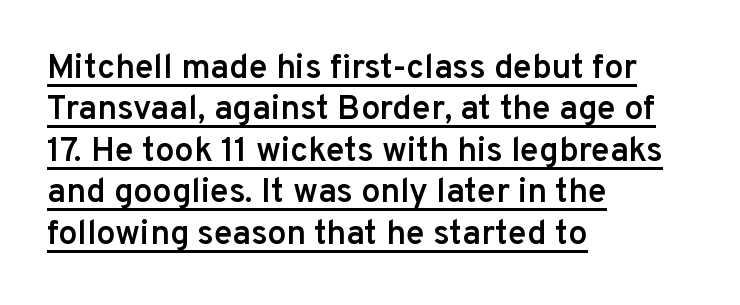
Q: Is the text bold? A: Semi-bold.
Q: Is the text italic (slanted)? A: No, it is upright.
Q: Is the typeface a serif or a sans-serif typeface? A: Sans-serif.
Q: Is the text underlined? A: Yes.
Q: How is the paragraph aligned? A: Left-aligned.
Q: Is the spacing between letters normal or unusually wide? A: Normal.
Q: Width (condensed, normal, or wide)? A: Normal.
Q: Stroke contrast? A: Low.
Q: x-height? A: Medium.
Q: Monospaced? A: No.
